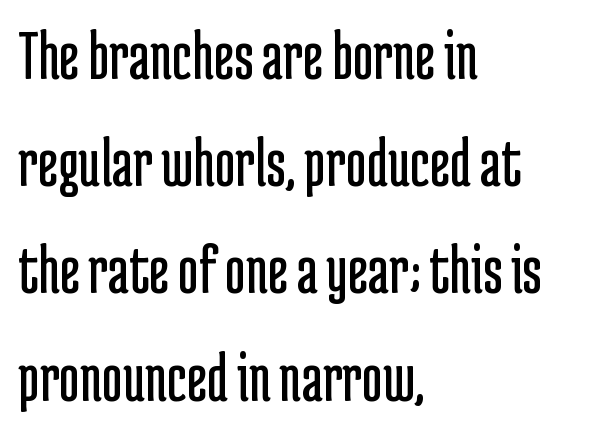
Q: Is the text bold? A: No.
Q: Is the text italic (slanted)? A: No, it is upright.
Q: Is the typeface a serif or a sans-serif typeface? A: Sans-serif.
Q: Is the text underlined? A: No.
Q: How is the paragraph aligned? A: Left-aligned.
Q: Is the spacing between letters normal or unusually wide? A: Normal.
Q: Is the spacing between lines tight, normal or loose? A: Normal.
Q: Width (condensed, normal, or wide)? A: Condensed.
Q: Stroke contrast? A: Low.
Q: x-height? A: Medium.
Q: Monospaced? A: No.
